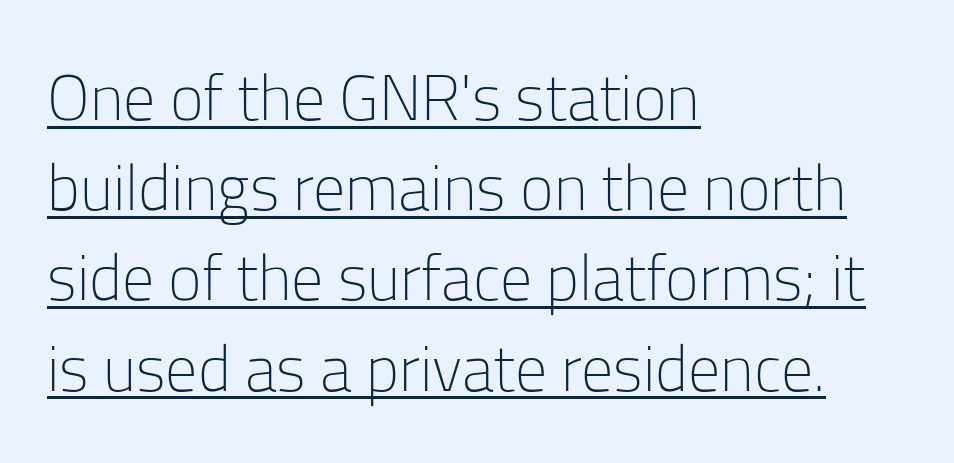
Q: Is the text bold? A: No.
Q: Is the text italic (slanted)? A: No, it is upright.
Q: Is the typeface a serif or a sans-serif typeface? A: Sans-serif.
Q: Is the text underlined? A: Yes.
Q: How is the paragraph aligned? A: Left-aligned.
Q: Is the spacing between letters normal or unusually wide? A: Normal.
Q: Is the spacing between lines tight, normal or loose? A: Normal.
Q: Width (condensed, normal, or wide)? A: Normal.
Q: Stroke contrast? A: Low.
Q: x-height? A: Medium.
Q: Monospaced? A: No.
